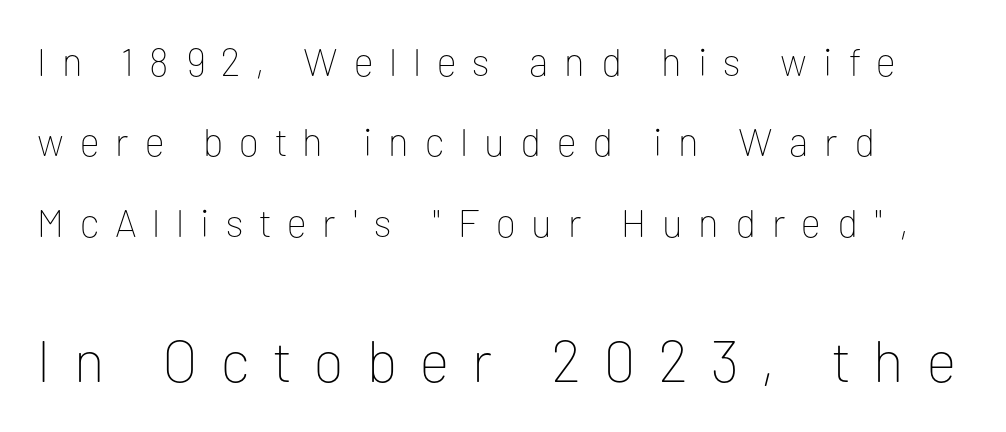
The image shows 58 px thin sans-serif type, upright; set left-aligned, loose line spacing (2.06x), unusually wide letter spacing (+0.41 em), not underlined; the second (bottom) block is 1.49x larger; low stroke contrast and a medium x-height.
